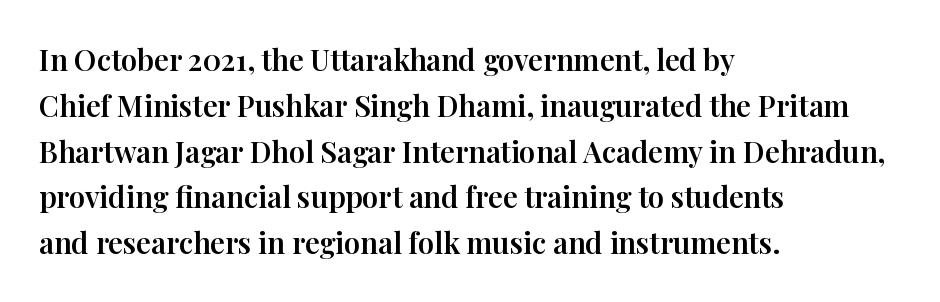
Q: Is the text italic (slanted)? A: No, it is upright.
Q: Is the typeface a serif or a sans-serif typeface? A: Serif.
Q: Is the text underlined? A: No.
Q: How is the paragraph aligned? A: Left-aligned.
Q: Is the spacing between letters normal or unusually wide? A: Normal.
Q: Is the spacing between lines tight, normal or loose? A: Normal.
Q: Width (condensed, normal, or wide)? A: Normal.
Q: Stroke contrast? A: High.
Q: x-height? A: Medium.
Q: Monospaced? A: No.
